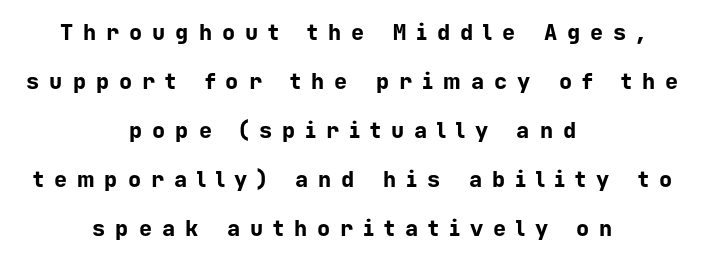
The image shows 22 px bold type, upright; set centered, loose line spacing (2.23x), unusually wide letter spacing (+0.45 em), not underlined.
